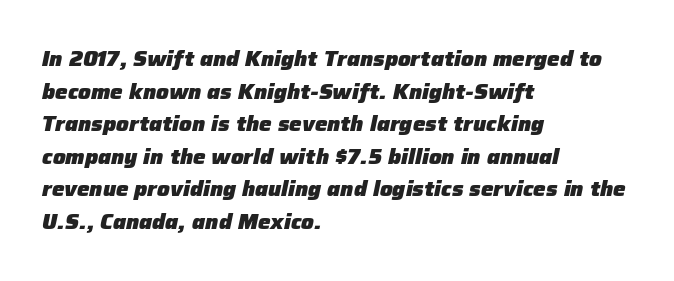
The image shows 21 px bold type, italic (leaning right); set left-aligned, normal line spacing (1.55x), normal letter spacing, not underlined.
